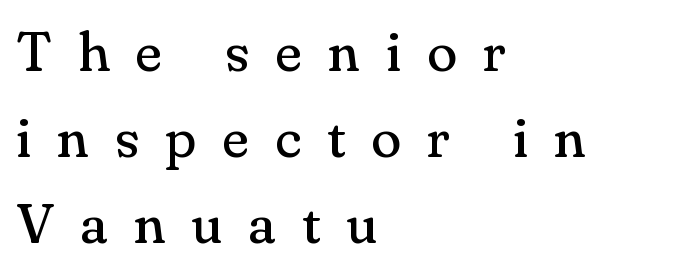
Q: Is the text bold? A: No.
Q: Is the text italic (slanted)? A: No, it is upright.
Q: Is the typeface a serif or a sans-serif typeface? A: Serif.
Q: Is the text underlined? A: No.
Q: How is the paragraph aligned? A: Left-aligned.
Q: Is the spacing between letters normal or unusually wide? A: Unusually wide.
Q: Is the spacing between lines tight, normal or loose? A: Normal.
Q: Width (condensed, normal, or wide)? A: Normal.
Q: Stroke contrast? A: Medium.
Q: x-height? A: Small.
Q: Monospaced? A: No.
